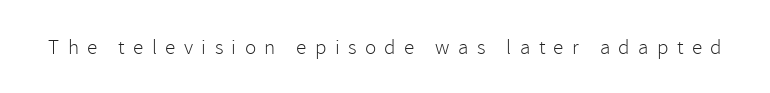
The image shows 21 px text type, upright; set unusually wide letter spacing (+0.4 em), not underlined.
